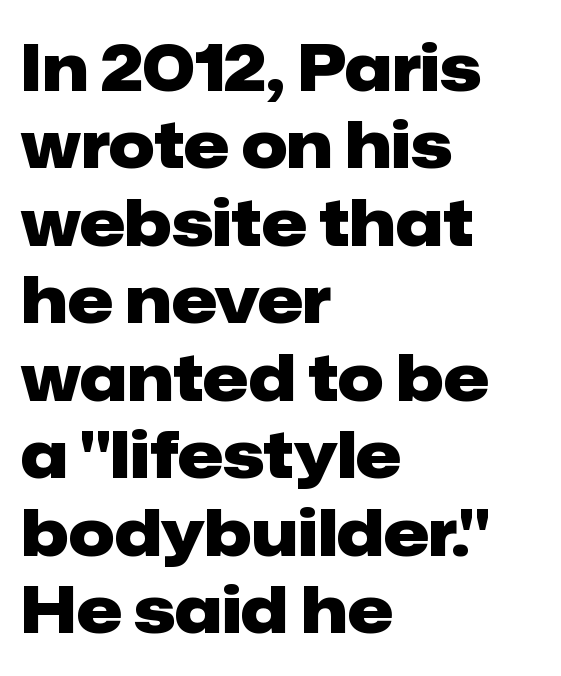
{"serif": "no", "italic": "no", "bold": "yes", "weight": "heavy", "width": "normal", "stroke_contrast": "low", "x_height": "medium", "monospaced": "no", "underline": "no", "align": "left", "line_spacing_ratio": 1.21, "letter_spacing": "normal", "letter_spacing_em": 0.0, "glyph_px": 64}
